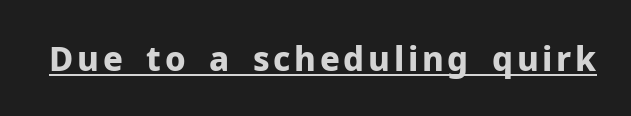
Style check: upright. The glyphs in this specimen are sans serif. Somebody hit Ctrl+U on this one — the words are underlined. Summary of weight: heavy, a full bold. You could not count columns in this text — the font is proportionally spaced.
